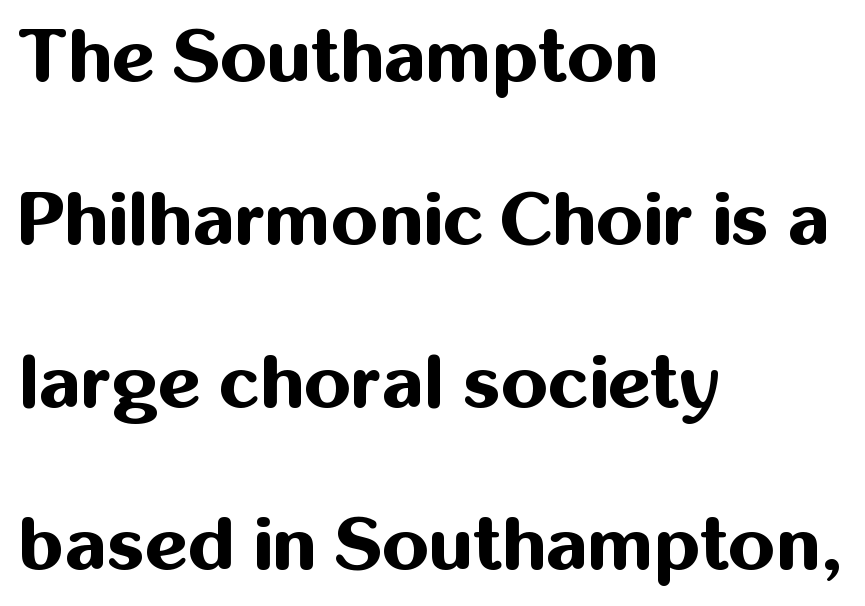
{"serif": "no", "italic": "no", "bold": "yes", "weight": "bold", "width": "normal", "stroke_contrast": "medium", "x_height": "medium", "monospaced": "no", "underline": "no", "align": "left", "line_spacing": "loose", "line_spacing_ratio": 2.2, "letter_spacing": "normal", "letter_spacing_em": 0.0, "glyph_px": 74}
